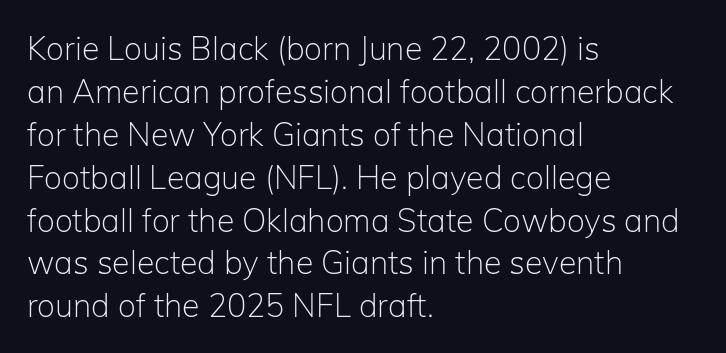
It's the straight-up-and-down kind of type. The rows are spaced the way most documents space them. The typesetter chose a ragged-right arrangement here. The space beneath each line is pristine and unruled. Words appear dense and cohesive because spacing is normal. Check where the strokes stop: nothing finishes them off — pure sans.
